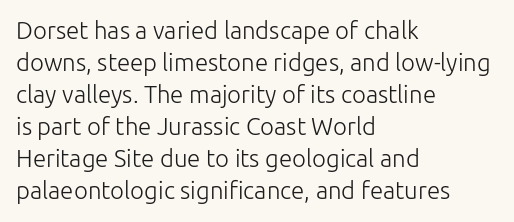
Q: Is the text bold? A: No.
Q: Is the text italic (slanted)? A: No, it is upright.
Q: Is the text underlined? A: No.
Q: How is the paragraph aligned? A: Left-aligned.
Q: Is the spacing between letters normal or unusually wide? A: Normal.
Q: Is the spacing between lines tight, normal or loose? A: Normal.
